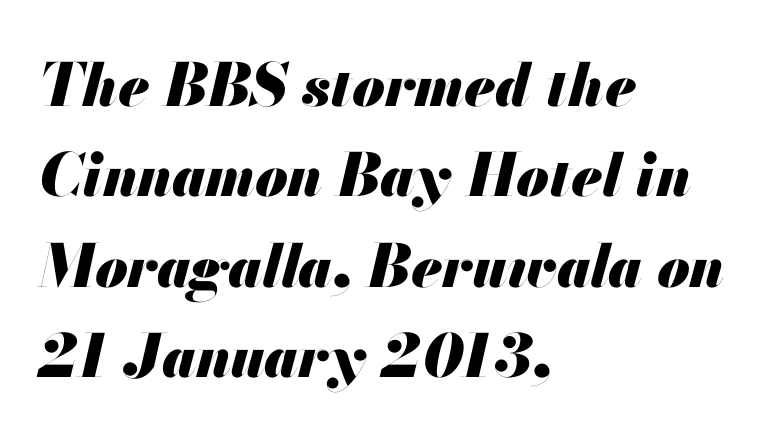
Q: Is the text bold? A: Yes.
Q: Is the text italic (slanted)? A: Yes, it leans right by about 13 degrees.
Q: Is the text underlined? A: No.
Q: How is the paragraph aligned? A: Left-aligned.
Q: Is the spacing between letters normal or unusually wide? A: Normal.
Q: Is the spacing between lines tight, normal or loose? A: Normal.
Q: Width (condensed, normal, or wide)? A: Normal.
Q: Stroke contrast? A: Medium.
Q: x-height? A: Small.
Q: Monospaced? A: No.
